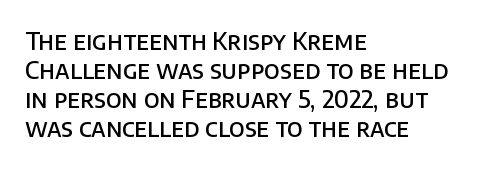
Q: Is the text bold? A: Semi-bold.
Q: Is the text italic (slanted)? A: No, it is upright.
Q: Is the text underlined? A: No.
Q: How is the paragraph aligned? A: Left-aligned.
Q: Is the spacing between letters normal or unusually wide? A: Normal.
